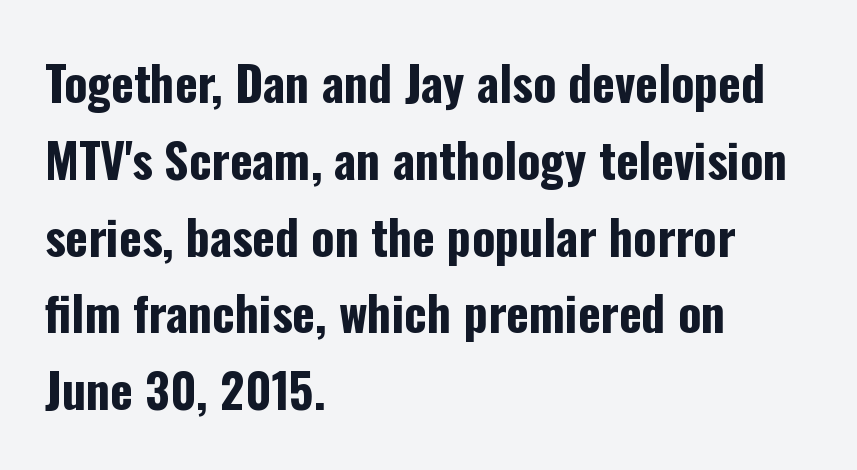
When letters stand straight like this, we call the style roman or upright. Plain, unruled lines of type. What's the leading like? Ordinary, nothing unusual. Heft: maximum for text — a bold.
